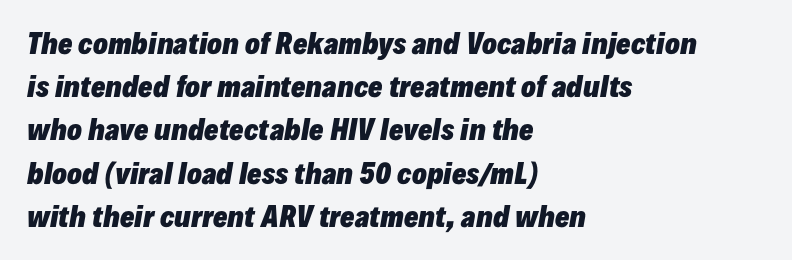
The image shows 27 px bold type, italic (leaning right); set left-aligned, normal line spacing (1.6x), normal letter spacing, not underlined.
